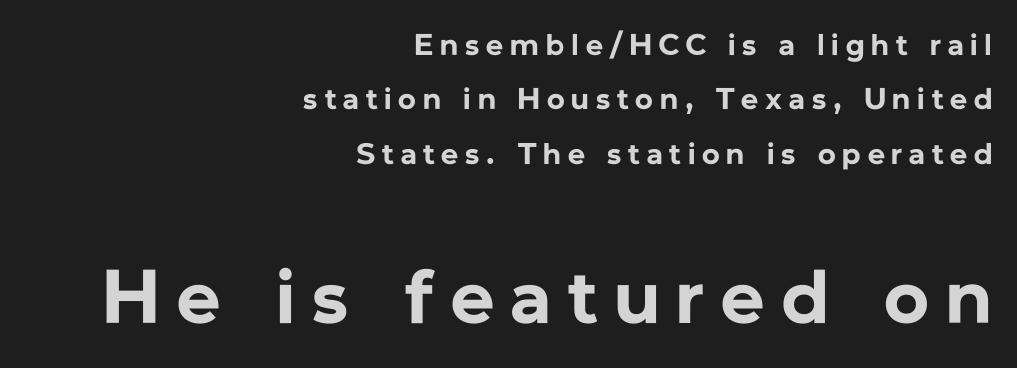
Caption: upper text group reduced, lower text group enlarged. Bold? Absolutely — the strokes are thick and heavy. Spacing verdict: proportional, widths tailored to each character. Horizontally, the lines are justified to the trailing edge only. Spacing between characters has been opened up far beyond the box default. Has an underline been added? It has not.
